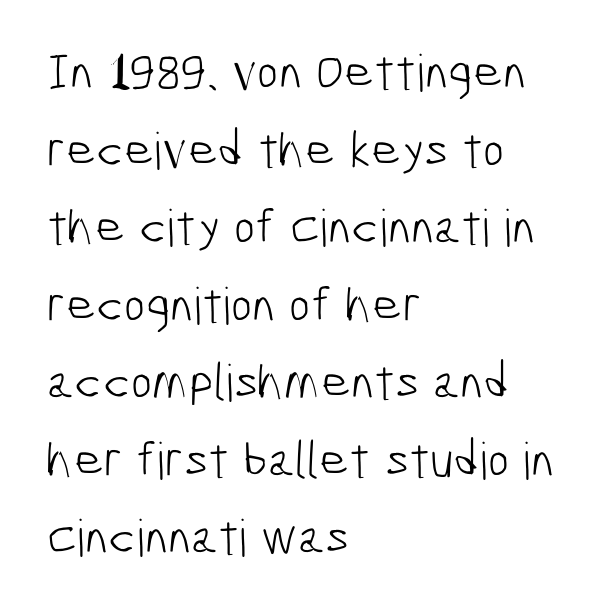
The weight tops out at a normal text grade. Proportional: the letters do not fall into vertical columns. Observe the ordinary spacing: letters are neighbours, not strangers. Type style note: lacks serifs. Where is the straight margin? On the left.
